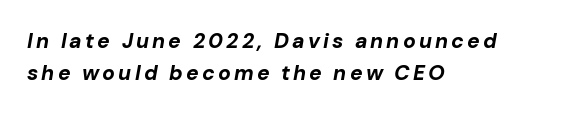
The image shows 21 px bold type, italic (leaning right); set left-aligned, normal line spacing (1.54x), not underlined.
